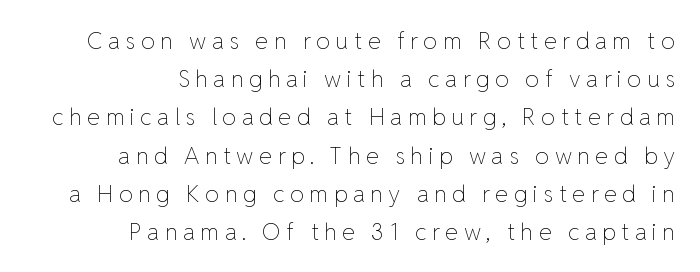
The image shows 23 px text type, upright; set right-aligned, normal line spacing (1.66x), unusually wide letter spacing (+0.24 em), not underlined.
